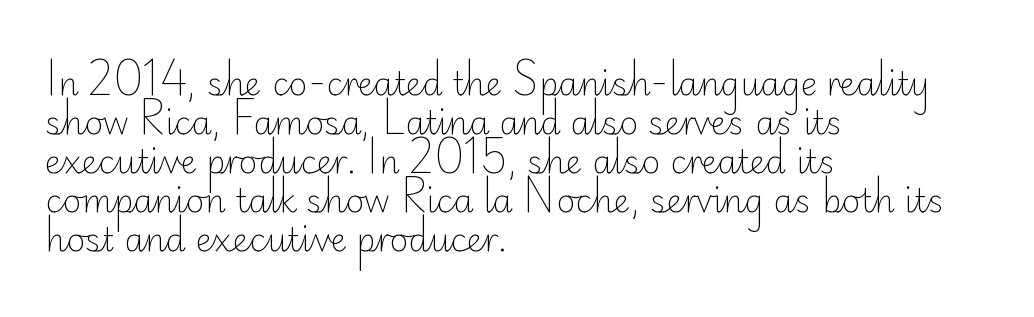
The image shows 32 px light sans-serif type, upright; set left-aligned, line spacing 1.22x, normal letter spacing, not underlined; low stroke contrast and a small x-height.
